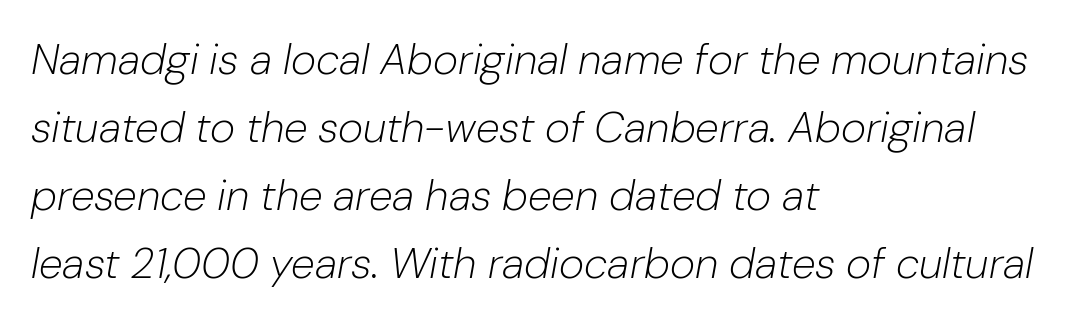
Q: Is the text bold? A: No.
Q: Is the text italic (slanted)? A: Yes, it leans right by about 10 degrees.
Q: Is the text underlined? A: No.
Q: How is the paragraph aligned? A: Left-aligned.
Q: Is the spacing between letters normal or unusually wide? A: Normal.
Q: Is the spacing between lines tight, normal or loose? A: Normal.
Q: Width (condensed, normal, or wide)? A: Normal.
Q: Stroke contrast? A: Low.
Q: x-height? A: Medium.
Q: Monospaced? A: No.
